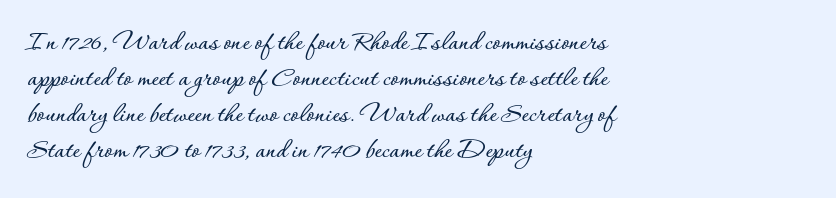
Q: Is the text italic (slanted)? A: Yes.
Q: Is the text underlined? A: No.
Q: How is the paragraph aligned? A: Left-aligned.
Q: Is the spacing between letters normal or unusually wide? A: Normal.
Q: Is the spacing between lines tight, normal or loose? A: Normal.
Q: Width (condensed, normal, or wide)? A: Normal.
Q: Stroke contrast? A: Low.
Q: x-height? A: Small.
Q: Monospaced? A: No.
